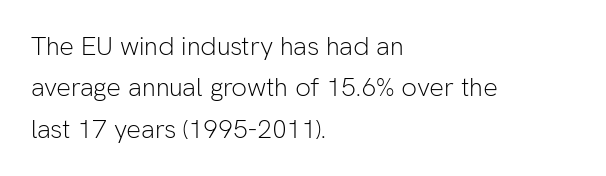
Each stroke keeps to a modest, everyday thickness or less. Whoever set this chose a conventional vertical rhythm. Caption: multi-line text, flush left, ragged right. Underlining? Definitely not there.
